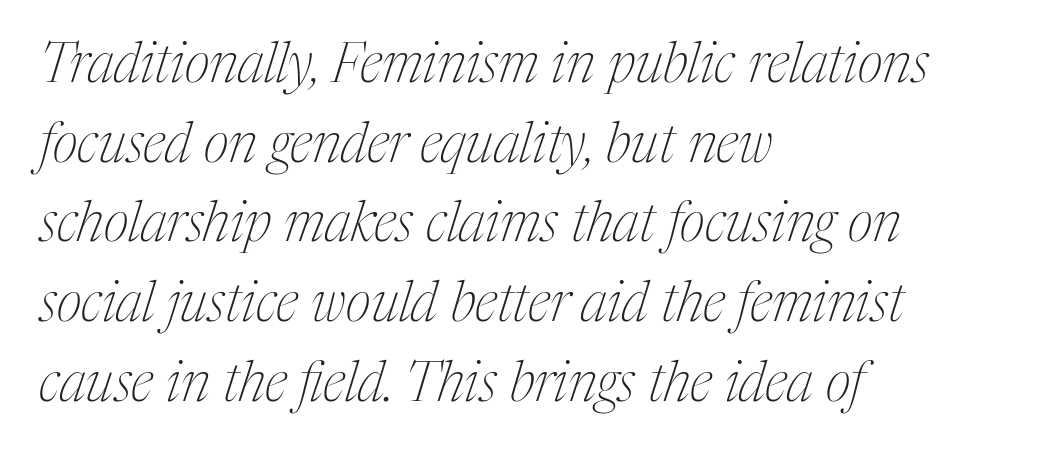
Q: Is the text bold? A: No.
Q: Is the text italic (slanted)? A: Yes, it leans right by about 17 degrees.
Q: Is the typeface a serif or a sans-serif typeface? A: Serif.
Q: Is the text underlined? A: No.
Q: How is the paragraph aligned? A: Left-aligned.
Q: Is the spacing between letters normal or unusually wide? A: Normal.
Q: Is the spacing between lines tight, normal or loose? A: Normal.
Q: Width (condensed, normal, or wide)? A: Condensed.
Q: Stroke contrast? A: Medium.
Q: x-height? A: Medium.
Q: Monospaced? A: No.
